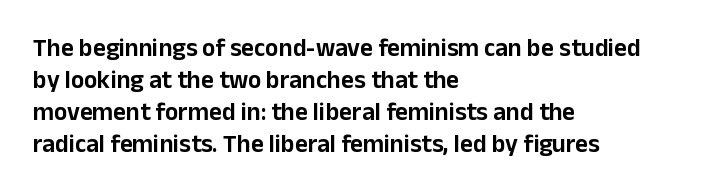
The image shows 25 px text type, upright; set left-aligned, normal line spacing (1.28x), normal letter spacing, not underlined.
